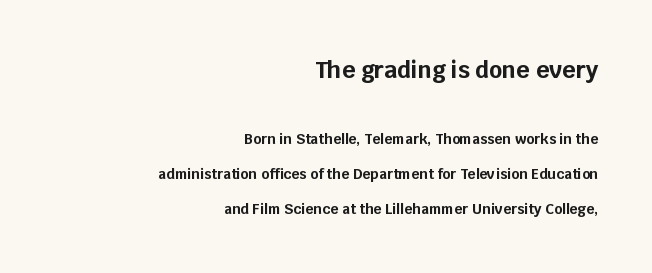
Q: Is the text bold? A: Yes.
Q: Is the text italic (slanted)? A: No, it is upright.
Q: Is the text underlined? A: No.
Q: How is the paragraph aligned? A: Right-aligned.
Q: Is the spacing between letters normal or unusually wide? A: Normal.
Q: Is the spacing between lines tight, normal or loose? A: Loose.
Q: Which block of text is set in a larger size, the first (top) or the second (bottom)? A: The first (top) one.
